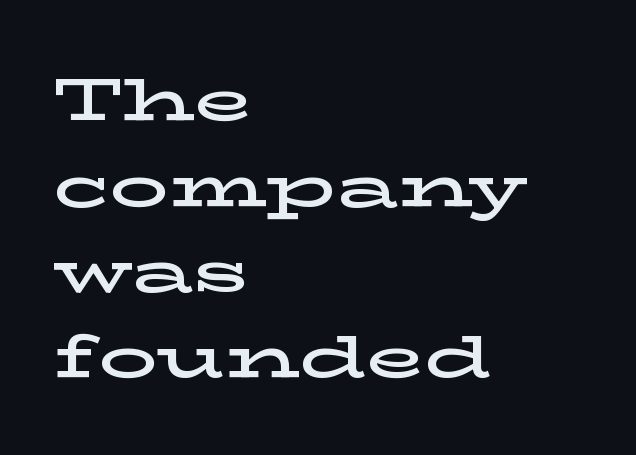
The image shows 59 px wide serif type, upright; set left-aligned, normal line spacing (1.45x), normal letter spacing, not underlined; low stroke contrast and a medium x-height.
